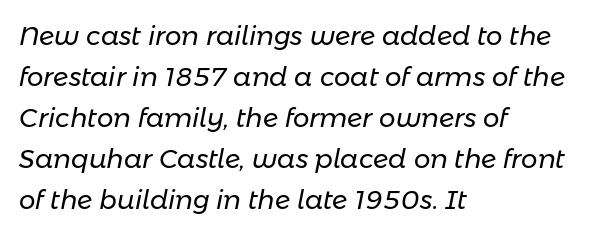
{"italic": "yes", "lean": "right", "slant_degrees": 11, "bold": "no", "underline": "no", "align": "left", "line_spacing": "normal", "line_spacing_ratio": 1.58, "letter_spacing": "normal", "letter_spacing_em": 0.0, "glyph_px": 26}
